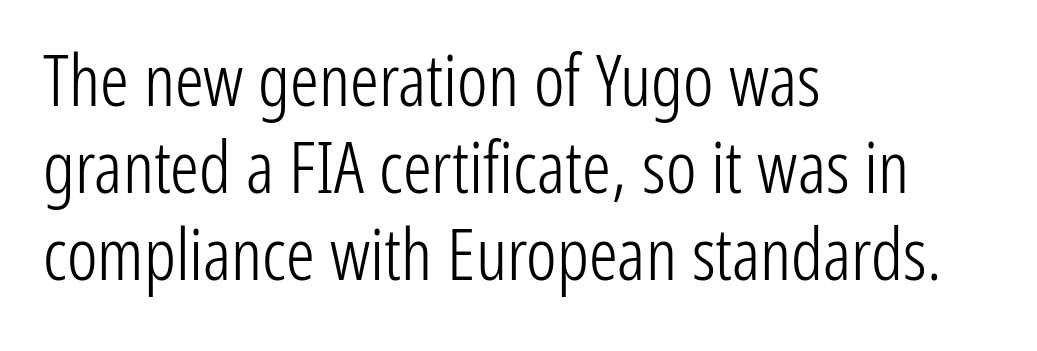
{"serif": "no", "italic": "no", "bold": "no", "weight": "light", "width": "condensed", "stroke_contrast": "low", "x_height": "medium", "monospaced": "no", "underline": "no", "align": "left", "line_spacing_ratio": 1.21, "letter_spacing": "normal", "letter_spacing_em": 0.0, "glyph_px": 72}
